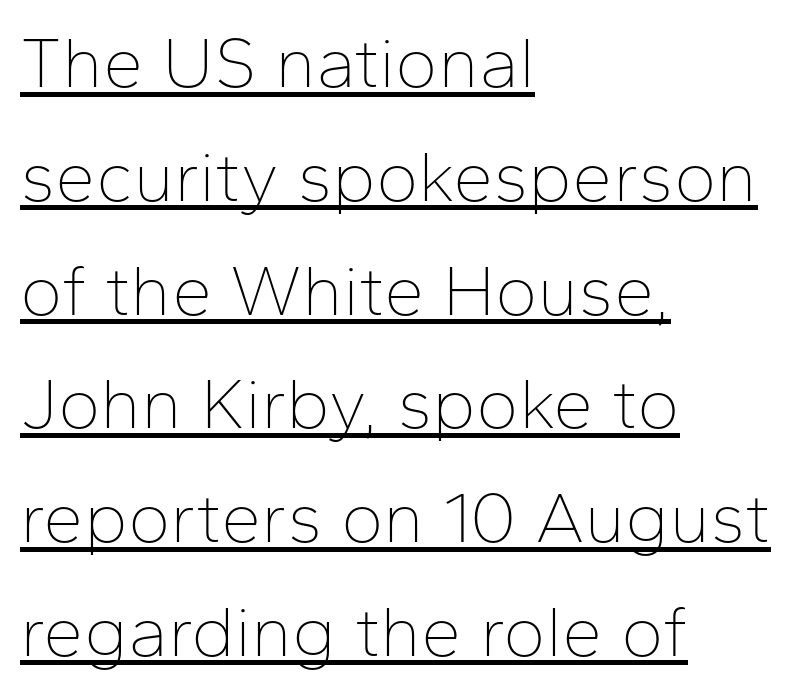
The image shows 72 px thin sans-serif type, upright; set left-aligned, normal line spacing (1.58x), normal letter spacing, underlined; low stroke contrast and a medium x-height.
